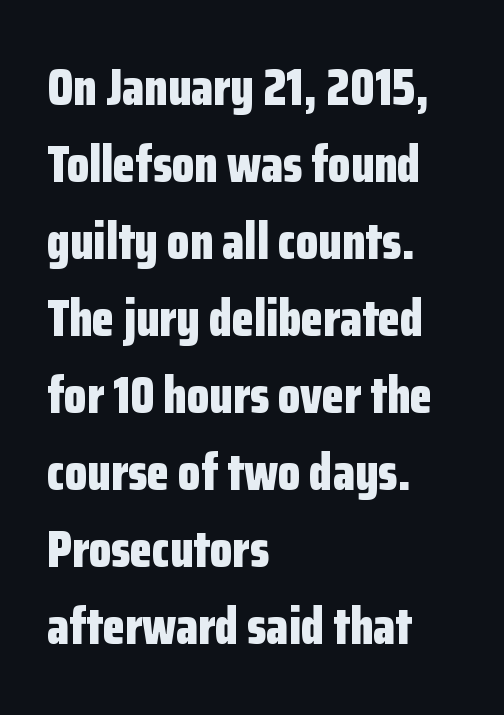
The rendering anchors every line to the left-hand side. The strokes are fattened all the way to bold. Letters rest on an invisible, unmarked baseline. Observe the absence of serifs on each vertical stroke in this sample.
